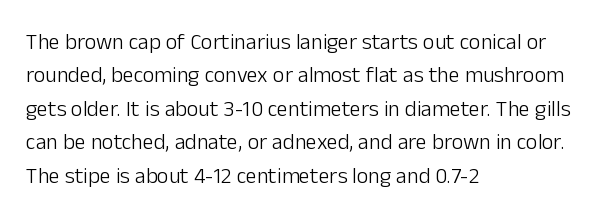
The image shows 22 px text type, upright; set left-aligned, normal line spacing (1.52x), normal letter spacing, not underlined.
